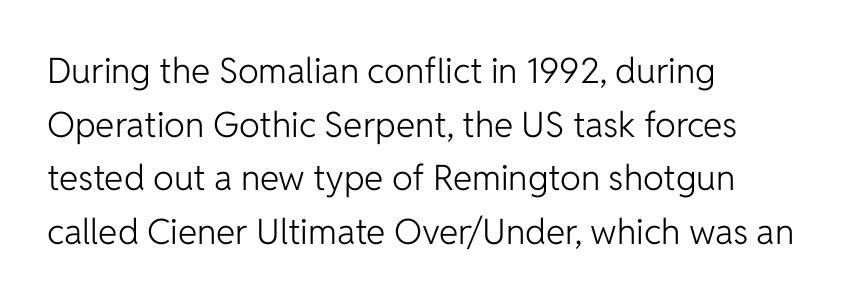
{"serif": "no", "italic": "no", "bold": "no", "weight": "light", "width": "normal", "stroke_contrast": "low", "x_height": "medium", "monospaced": "no", "underline": "no", "align": "left", "line_spacing": "normal", "line_spacing_ratio": 1.53, "letter_spacing": "normal", "letter_spacing_em": 0.0, "glyph_px": 35}
